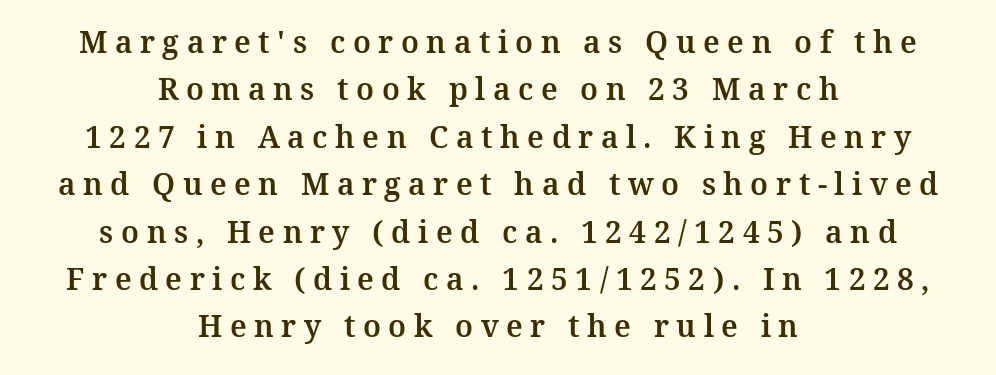
Q: Is the text italic (slanted)? A: No, it is upright.
Q: Is the typeface a serif or a sans-serif typeface? A: Serif.
Q: Is the text underlined? A: No.
Q: How is the paragraph aligned? A: Centered.
Q: Is the spacing between letters normal or unusually wide? A: Unusually wide.
Q: Is the spacing between lines tight, normal or loose? A: Normal.
Q: Width (condensed, normal, or wide)? A: Normal.
Q: Stroke contrast? A: Medium.
Q: x-height? A: Medium.
Q: Monospaced? A: No.
